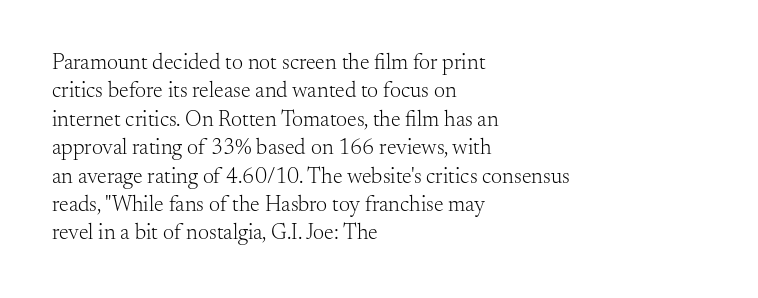
The image shows 22 px text type, upright; set left-aligned, normal line spacing (1.29x), normal letter spacing, not underlined.
